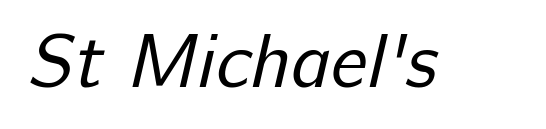
The image shows 76 px regular-weight sans-serif type; set normal letter spacing, not underlined; low stroke contrast and a medium x-height.
